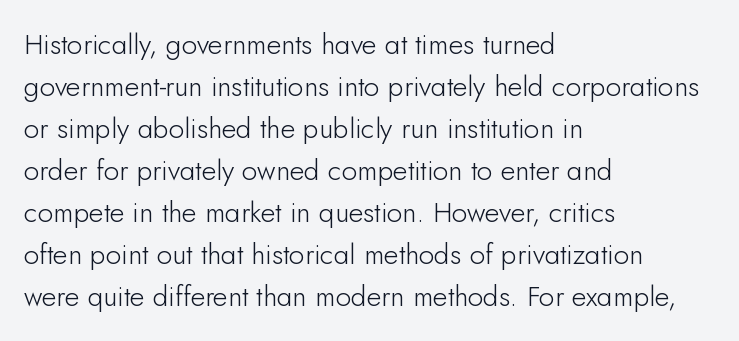
{"serif": "no", "italic": "no", "bold": "no", "weight": "light", "width": "normal", "stroke_contrast": "low", "x_height": "small", "monospaced": "no", "underline": "no", "align": "left", "line_spacing": "normal", "line_spacing_ratio": 1.5, "letter_spacing": "normal", "letter_spacing_em": 0.0, "glyph_px": 28}
